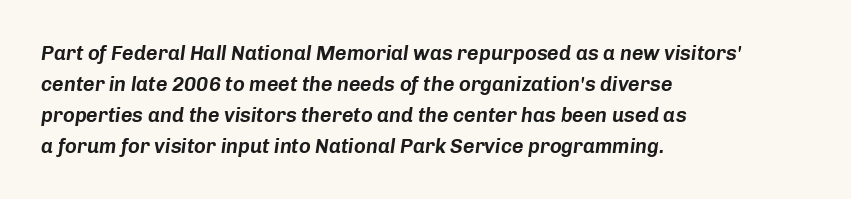
Teacher's note: observe the even left margin — that is flush-left alignment. Italic: yes, the glyphs are oblique. Unmarked baselines from the first word to the last. No extra tracking has been applied to these lines.
